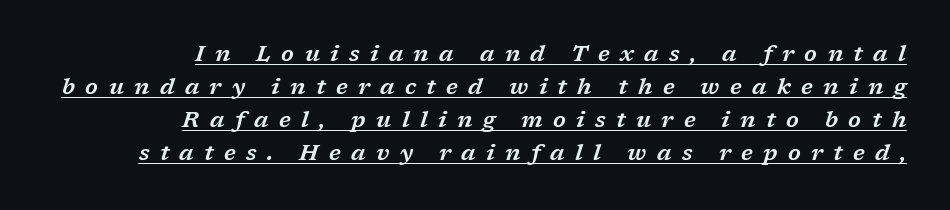
These lines stack with their right ends in a neat column. The rows are spaced the way most documents space them. You can tell it's italic because the verticals aren't actually vertical. Looks like someone drew a line under every word here.
